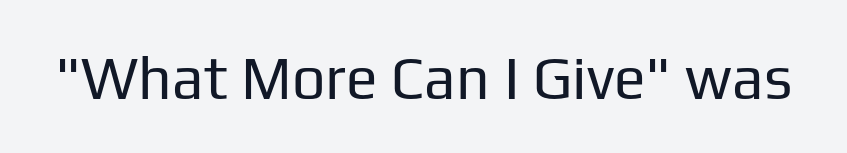
The image shows 59 px regular-weight sans-serif type, upright; set normal letter spacing, not underlined; low stroke contrast and a medium x-height.
